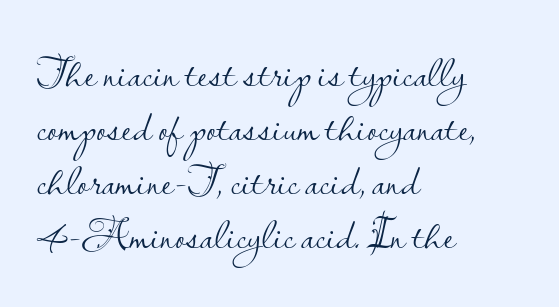
{"serif": "no", "bold": "no", "weight": "light", "width": "normal", "stroke_contrast": "low", "x_height": "small", "monospaced": "no", "underline": "no", "align": "left", "line_spacing_ratio": 1.2, "letter_spacing": "normal", "letter_spacing_em": 0.0, "glyph_px": 45}
